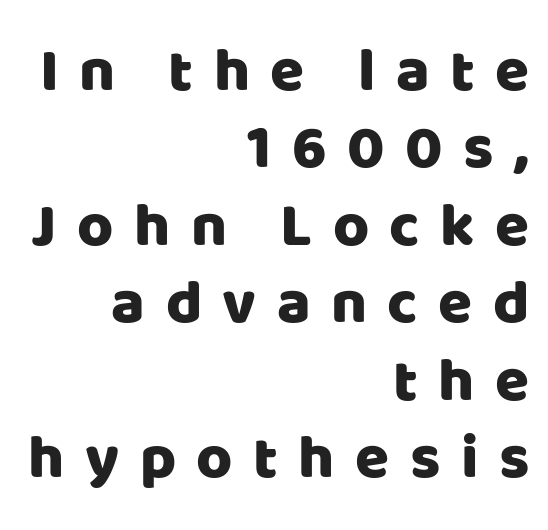
The image shows 62 px sans-serif type, upright; set right-aligned, normal line spacing (1.25x), unusually wide letter spacing (+0.33 em), not underlined; low stroke contrast and a large x-height.
